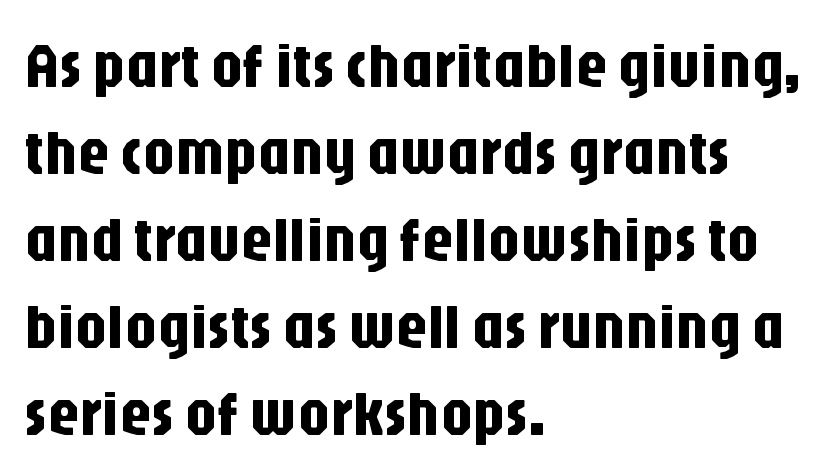
{"serif": "no", "italic": "no", "width": "condensed", "stroke_contrast": "low", "x_height": "large", "monospaced": "no", "underline": "no", "align": "left", "line_spacing": "normal", "line_spacing_ratio": 1.38, "letter_spacing": "normal", "letter_spacing_em": 0.0, "glyph_px": 63}
